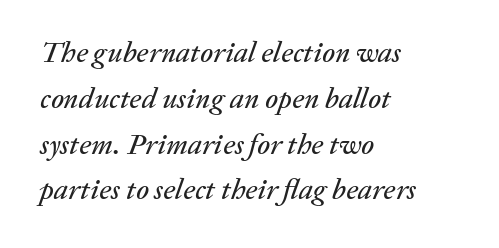
The image shows 29 px text type, italic (leaning right); set left-aligned, normal line spacing (1.58x), normal letter spacing, not underlined; low stroke contrast and a medium x-height.
